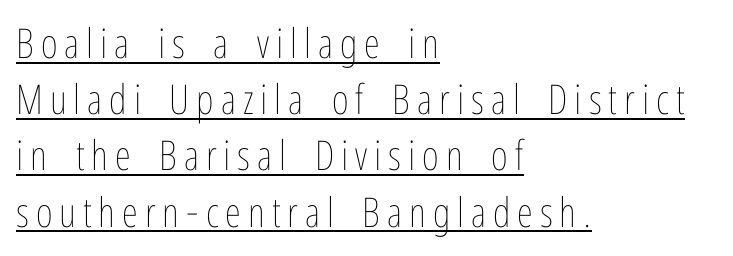
Line starts are locked; line ends wander. These lines were composed using upright roman letters. Here the designer chose a conventional face with non-uniform glyph widths. In designer terms, the underline attribute is active on this setting. Heaviness? Minimal to ordinary, like unemphasized prose.
